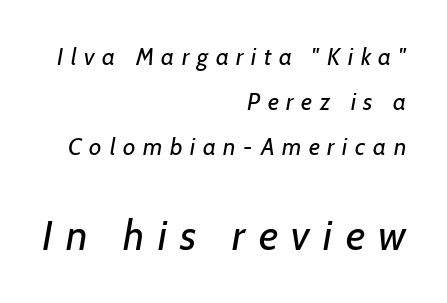
The image shows 42 px regular-weight type, italic (leaning right); set right-aligned, line spacing 1.87x, unusually wide letter spacing (+0.32 em), not underlined; the second (bottom) block is 1.75x larger; low stroke contrast and a medium x-height.
